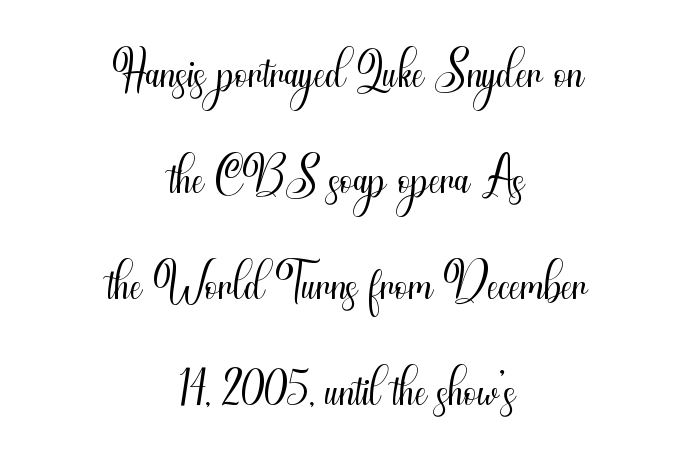
The image shows 73 px light, condensed sans-serif type; set centered, normal line spacing (1.45x), normal letter spacing, not underlined; medium stroke contrast and a small x-height.
